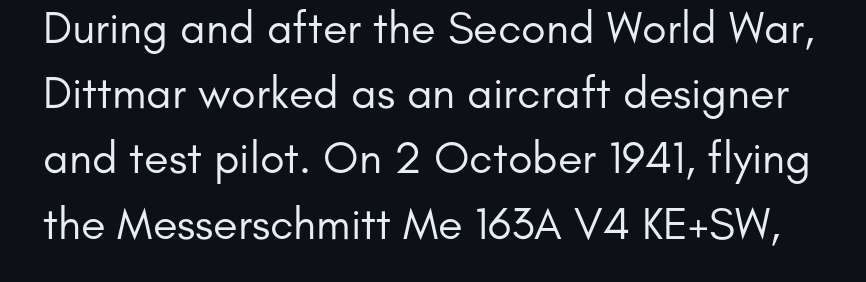
The image shows 45 px regular-weight sans-serif type, upright; set normal line spacing (1.45x), normal letter spacing, not underlined; low stroke contrast and a small x-height.
